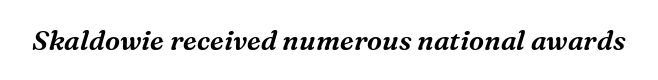
Q: Is the text italic (slanted)? A: Yes, it leans right by about 16 degrees.
Q: Is the text underlined? A: No.
Q: Is the spacing between letters normal or unusually wide? A: Normal.
